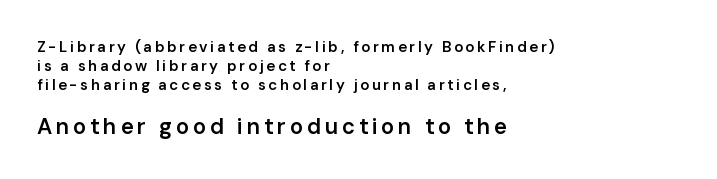
{"italic": "no", "bold": "semi", "underline": "no", "align": "left", "line_spacing": "normal", "line_spacing_ratio": 1.28, "larger_block": "second", "size_ratio": 1.47, "glyph_px": 22}
